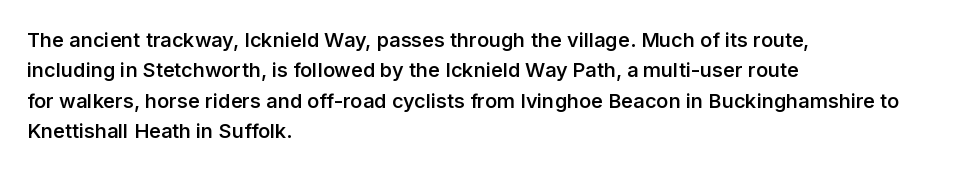
Q: Is the text bold? A: Semi-bold.
Q: Is the text italic (slanted)? A: No, it is upright.
Q: Is the text underlined? A: No.
Q: How is the paragraph aligned? A: Left-aligned.
Q: Is the spacing between letters normal or unusually wide? A: Normal.
Q: Is the spacing between lines tight, normal or loose? A: Normal.
